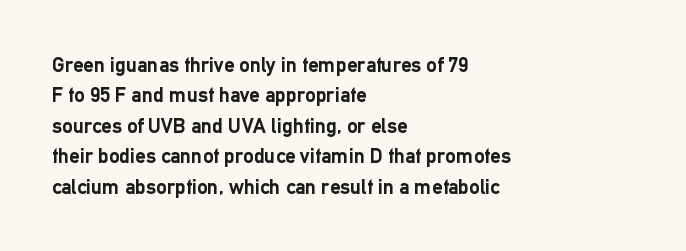
Notice how the stems are strictly vertical — no italics here. These words are printed bold, with thick strokes throughout. Leading: standard. You could call the tracking neutral — neither tight nor loose. The rendering anchors every line to the left-hand side. The words here are not underlined.
